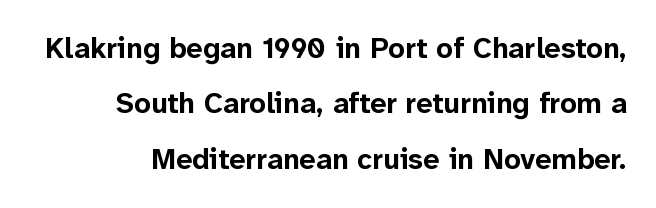
Tracking value appears to be zero — textbook default spacing. Are there feet on the stems? There aren't — it's a sans. No word sits above an underline. Every character sits straight up, as roman type does. Notice how thick the strokes are: this is what a full bold looks like.
